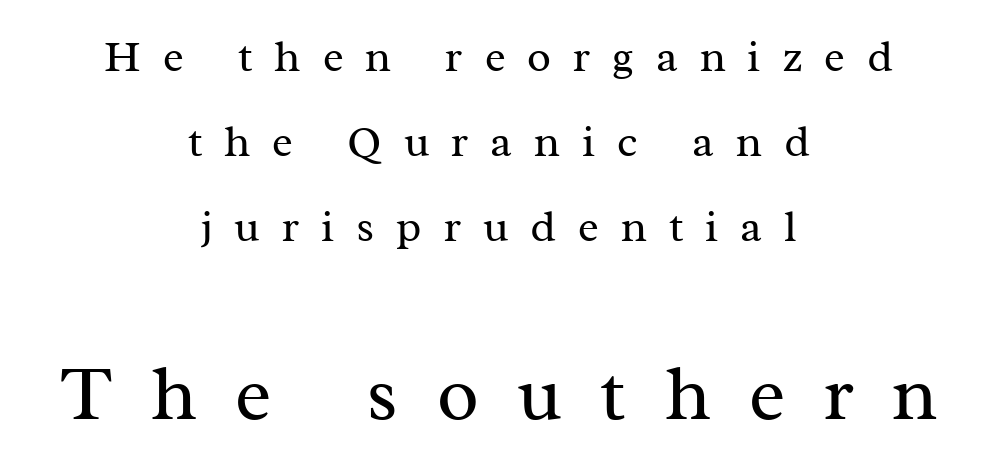
The image shows 77 px regular-weight serif type, upright; set centered, loose line spacing (1.93x), unusually wide letter spacing (+0.5 em), not underlined; the second (bottom) block is 1.75x larger; medium stroke contrast and a medium x-height.
